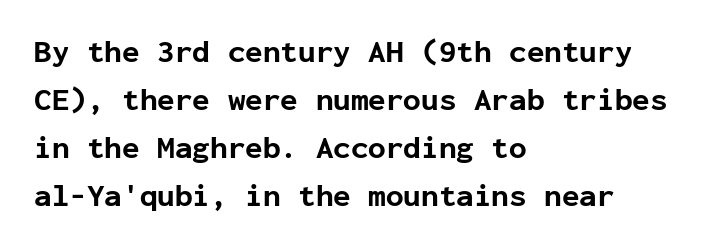
Students, observe: this is what conventionally led text looks like. Letter spacing: default. The foot of each line stays bare and open. In CSS terms this would be text-align: left. Looks like terminal output: every glyph gets an equal slot. Do the letters lean? They stand straight.
